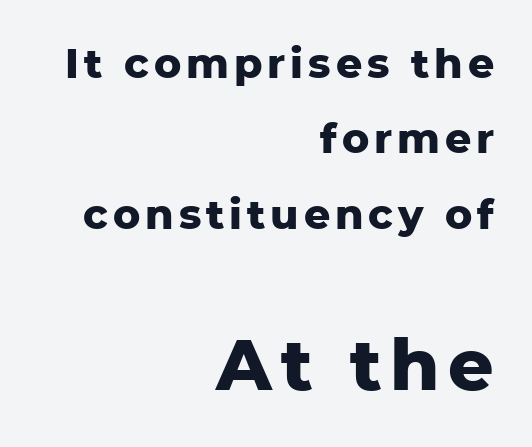
The image shows 71 px heavy sans-serif type, upright; set right-aligned, line spacing 1.84x, not underlined; the second (bottom) block is 1.73x larger; low stroke contrast and a medium x-height.
